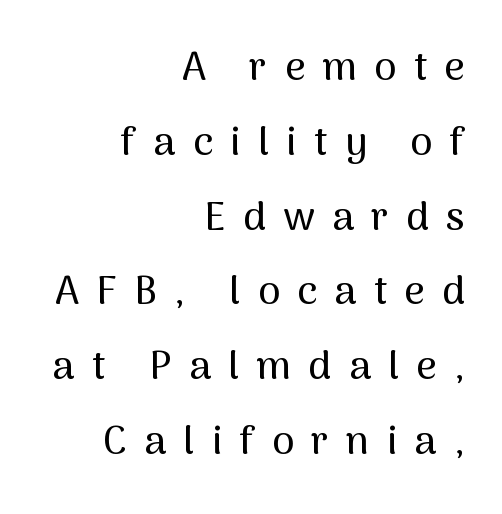
Q: Is the text italic (slanted)? A: No, it is upright.
Q: Is the typeface a serif or a sans-serif typeface? A: Sans-serif.
Q: Is the text underlined? A: No.
Q: How is the paragraph aligned? A: Right-aligned.
Q: Is the spacing between letters normal or unusually wide? A: Unusually wide.
Q: Width (condensed, normal, or wide)? A: Normal.
Q: Stroke contrast? A: Medium.
Q: x-height? A: Medium.
Q: Monospaced? A: No.
